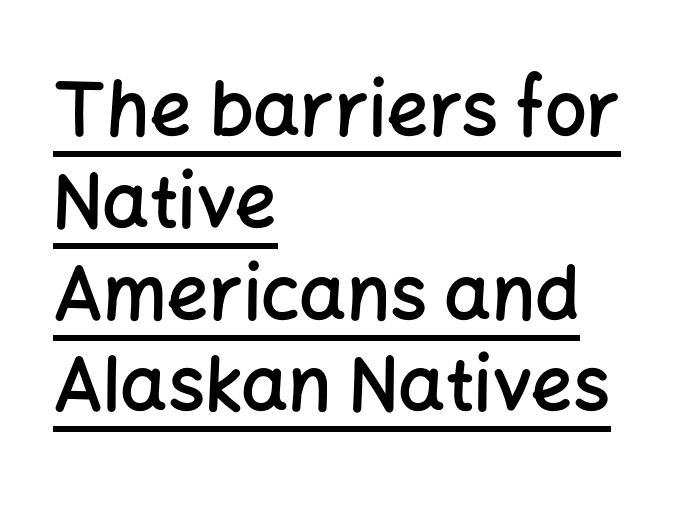
The font is running at a semibold setting, under full bold. Character widths vary here, with narrow letters taking less room than wide ones. Leftover space on each line is placed entirely after the last word. A typographer would call this underscored text.
